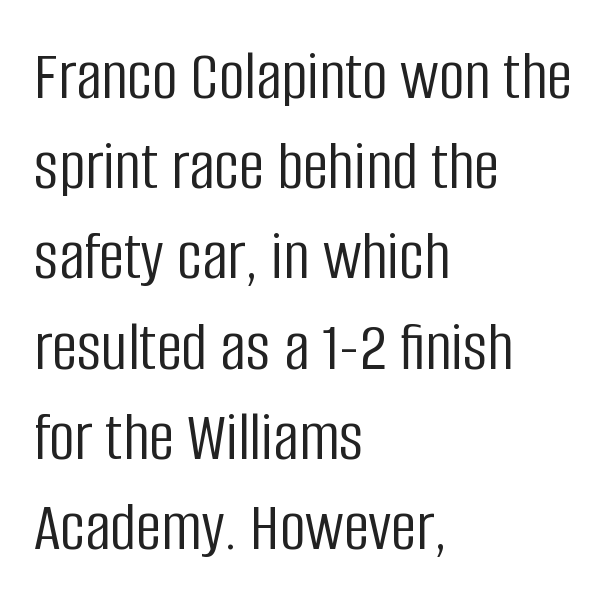
{"serif": "no", "italic": "no", "bold": "no", "weight": "light", "width": "condensed", "stroke_contrast": "low", "x_height": "large", "monospaced": "no", "underline": "no", "align": "left", "line_spacing": "normal", "line_spacing_ratio": 1.27, "letter_spacing": "normal", "letter_spacing_em": 0.0, "glyph_px": 71}
